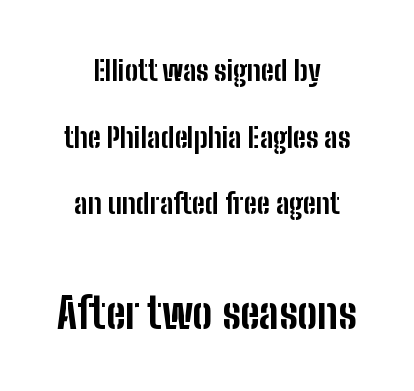
The image shows 42 px bold, condensed sans-serif type, upright; set centered, loose line spacing (2.38x), normal letter spacing, not underlined; the second (bottom) block is 1.5x larger; low stroke contrast and a medium x-height.
